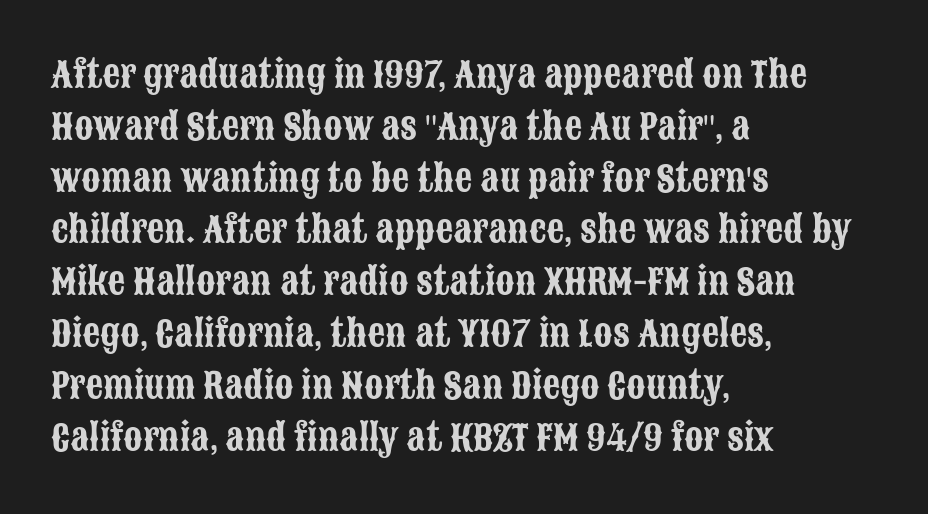
Q: Is the text italic (slanted)? A: No, it is upright.
Q: Is the typeface a serif or a sans-serif typeface? A: Sans-serif.
Q: Is the text underlined? A: No.
Q: How is the paragraph aligned? A: Left-aligned.
Q: Is the spacing between letters normal or unusually wide? A: Normal.
Q: Is the spacing between lines tight, normal or loose? A: Normal.
Q: Width (condensed, normal, or wide)? A: Condensed.
Q: Stroke contrast? A: Low.
Q: x-height? A: Large.
Q: Monospaced? A: No.
